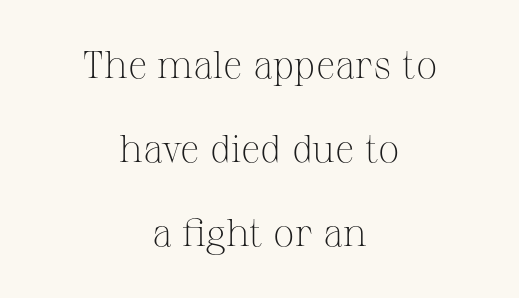
The image shows 38 px light serif type, upright; set centered, loose line spacing (2.21x), normal letter spacing, not underlined; medium stroke contrast and a medium x-height.
